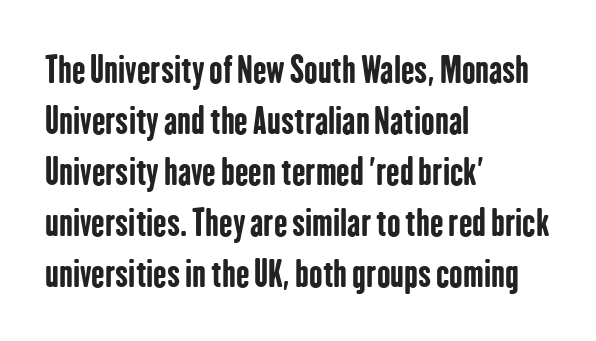
Quick note: interline space is typical. The passage shown is emphatically bold. Rule under the text: the space is simply empty. The letterforms sit shoulder to shoulder at normal distance.
